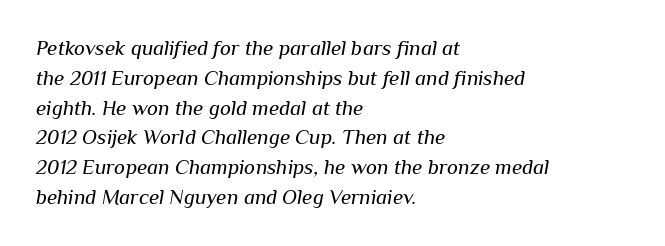
Weight: regular or lighter. The vertical gap from one line to the next is medium. The paragraph has a hard left edge and a soft right edge. Every character sits at an angle, as italics do.
